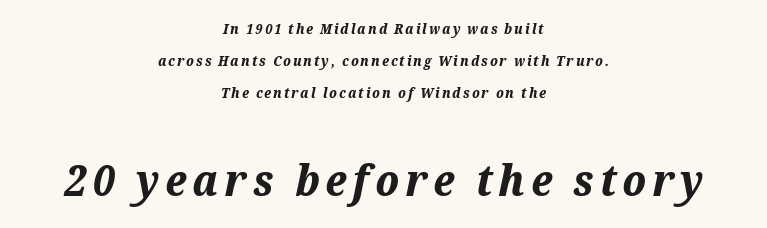
The image shows 43 px bold type, italic (leaning right); set centered, loose line spacing (2.29x), not underlined; the second (bottom) block is 3.07x larger; medium stroke contrast and a medium x-height.
